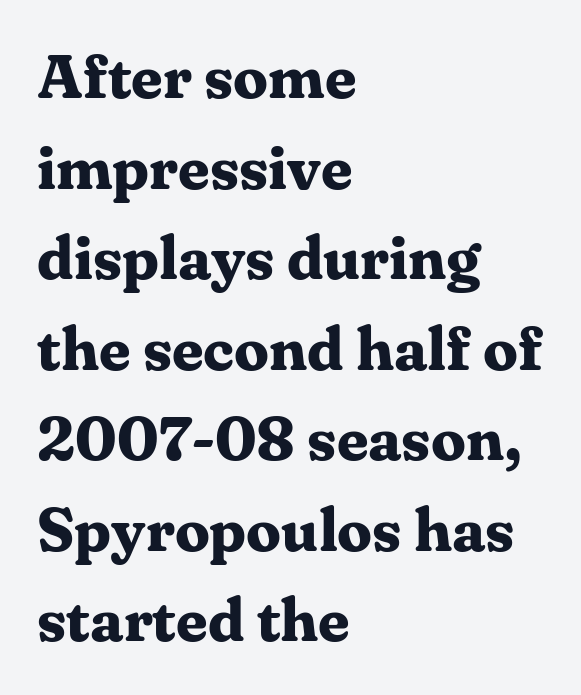
The image shows 62 px bold serif type, upright; set left-aligned, normal line spacing (1.46x), normal letter spacing, not underlined; medium stroke contrast and a medium x-height.
